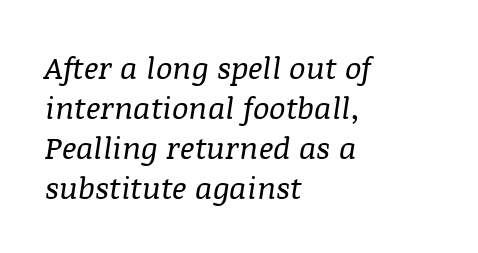
The image shows 31 px regular-weight serif type, italic (leaning right); set left-aligned, normal line spacing (1.29x), normal letter spacing, not underlined; medium stroke contrast and a large x-height.
